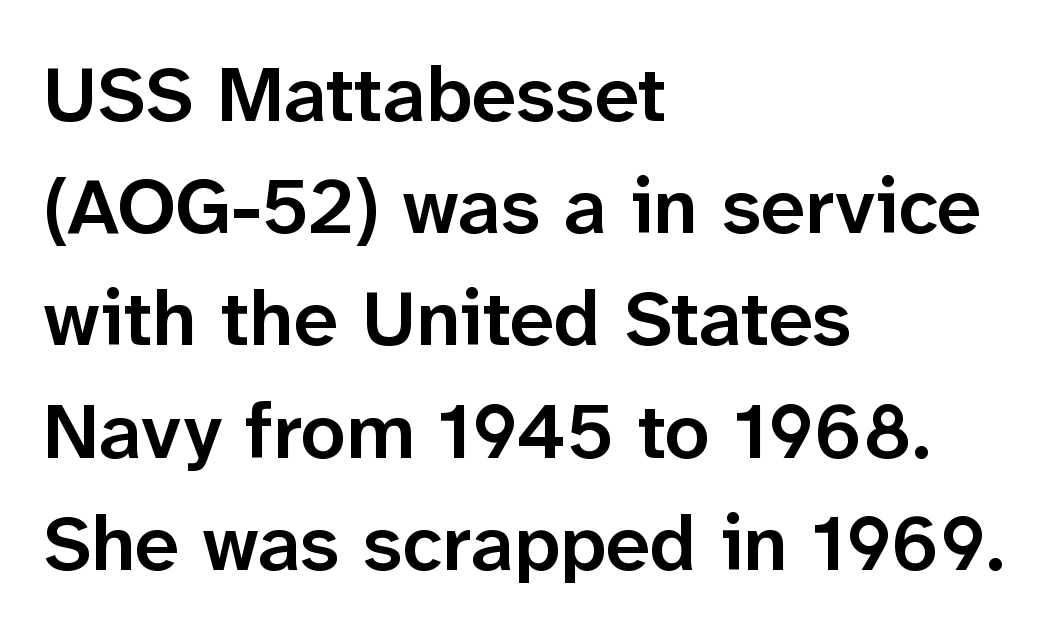
{"serif": "no", "italic": "no", "bold": "semi", "weight": "semibold", "width": "normal", "stroke_contrast": "low", "x_height": "medium", "monospaced": "no", "underline": "no", "align": "left", "line_spacing": "normal", "line_spacing_ratio": 1.42, "letter_spacing": "normal", "letter_spacing_em": 0.0, "glyph_px": 79}
